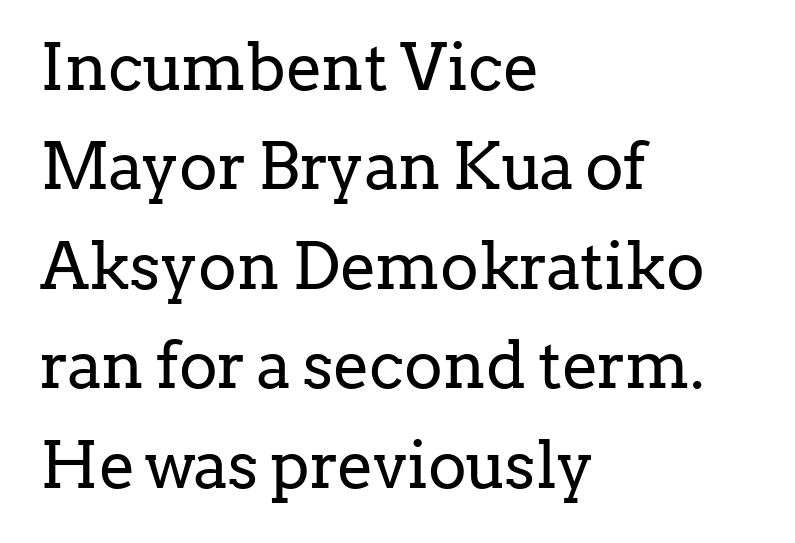
The image shows 65 px regular-weight serif type, upright; set left-aligned, normal line spacing (1.53x), normal letter spacing, not underlined; low stroke contrast and a medium x-height.
